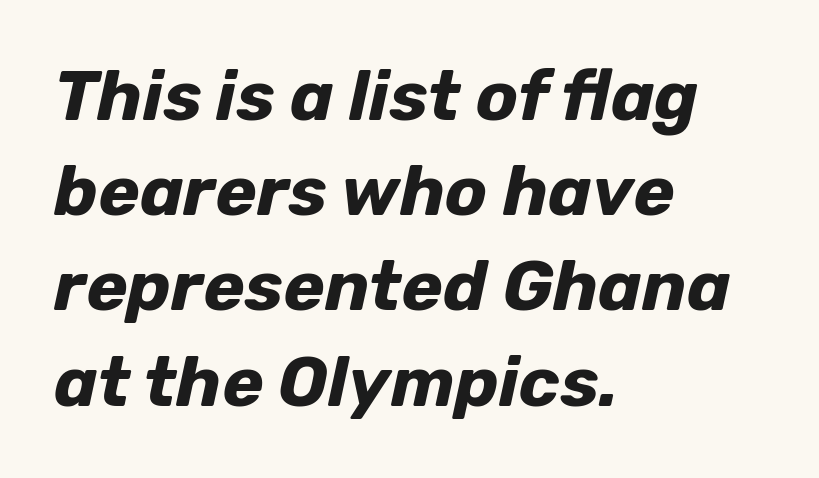
Q: Is the text bold? A: Yes.
Q: Is the text italic (slanted)? A: Yes, it leans right by about 12 degrees.
Q: Is the text underlined? A: No.
Q: How is the paragraph aligned? A: Left-aligned.
Q: Is the spacing between letters normal or unusually wide? A: Normal.
Q: Is the spacing between lines tight, normal or loose? A: Normal.
Q: Width (condensed, normal, or wide)? A: Normal.
Q: Stroke contrast? A: Low.
Q: x-height? A: Medium.
Q: Monospaced? A: No.
